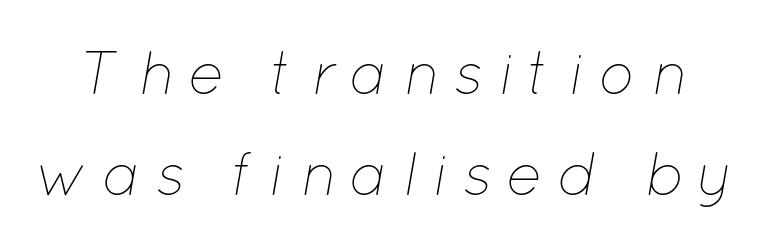
{"italic": "yes", "lean": "right", "slant_degrees": 12, "bold": "no", "weight": "thin", "width": "normal", "stroke_contrast": "low", "x_height": "medium", "monospaced": "no", "underline": "no", "line_spacing": "normal", "line_spacing_ratio": 1.68, "letter_spacing": "wide", "letter_spacing_em": 0.24, "glyph_px": 60}
